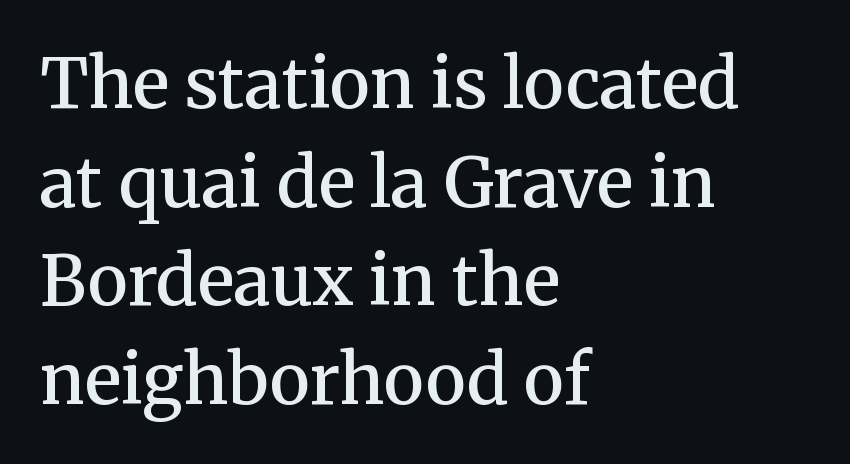
The designer went with a serif here, giving each stem small feet. Visually the block forms a straight wall on the left and a jagged coastline on the right. Upright lettering throughout. The face used here is proportionally spaced, like ordinary book or web type. Is the letter spacing exaggerated? No — it looks like the ordinary default. Type without underlining.
